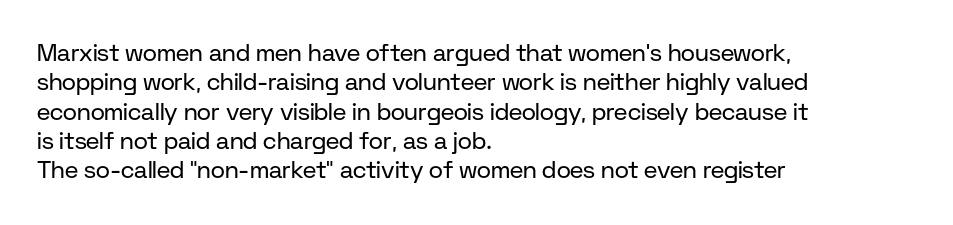
Notice how the stems are strictly vertical — no italics here. Standard letterfit; no display-style spreading of the glyphs. The space beneath each line is pristine and unruled. Counters stay open thanks to moderate or lighter strokes. A classic flush-left, rag-right setting is used for this passage.
